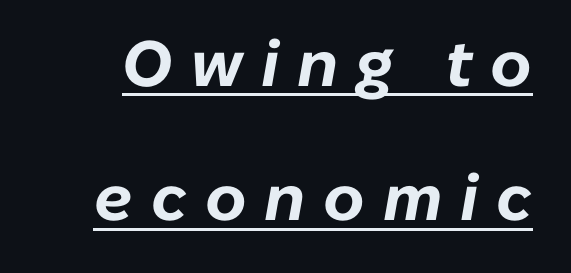
The image shows 64 px bold type, italic (leaning right); set loose line spacing (2.1x), unusually wide letter spacing (+0.28 em), underlined; low stroke contrast and a medium x-height.
